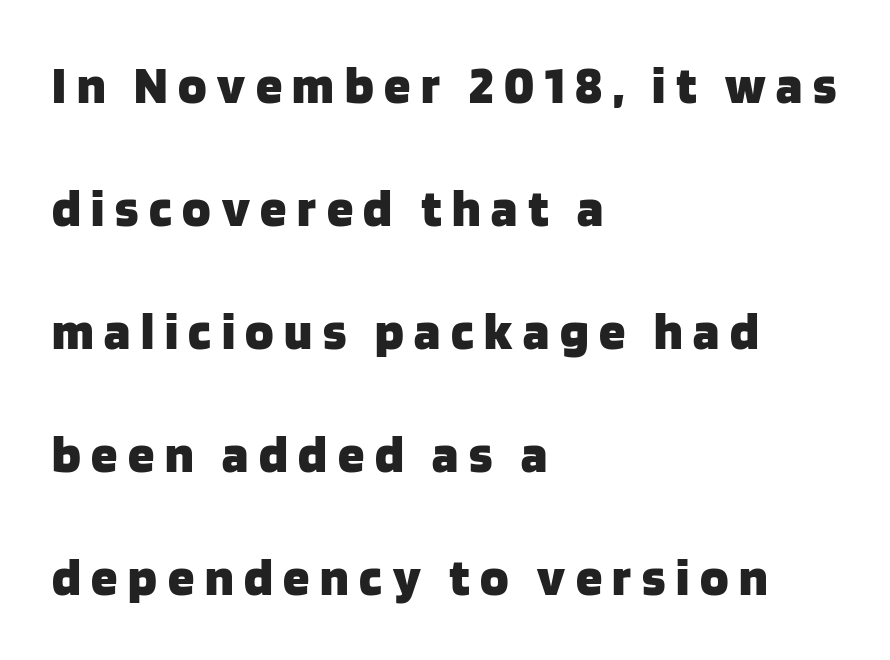
Q: Is the text bold? A: Yes.
Q: Is the text italic (slanted)? A: No, it is upright.
Q: Is the typeface a serif or a sans-serif typeface? A: Sans-serif.
Q: Is the text underlined? A: No.
Q: How is the paragraph aligned? A: Left-aligned.
Q: Is the spacing between letters normal or unusually wide? A: Unusually wide.
Q: Is the spacing between lines tight, normal or loose? A: Loose.
Q: Width (condensed, normal, or wide)? A: Normal.
Q: Stroke contrast? A: Low.
Q: x-height? A: Large.
Q: Monospaced? A: No.
